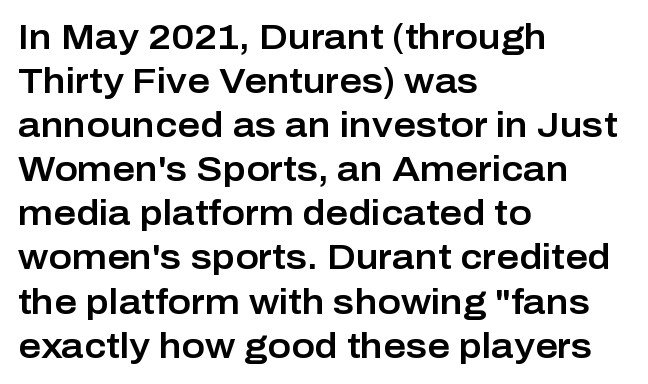
The image shows 35 px sans-serif type, upright; set left-aligned, normal line spacing (1.26x), normal letter spacing, not underlined; low stroke contrast and a medium x-height.
